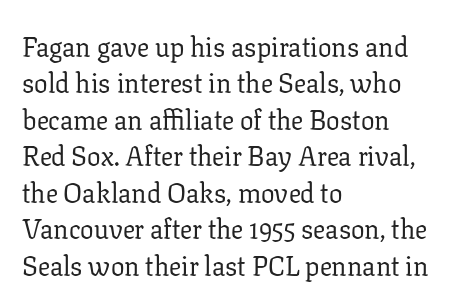
The image shows 27 px text type, upright; set left-aligned, normal line spacing (1.35x), normal letter spacing, not underlined.
